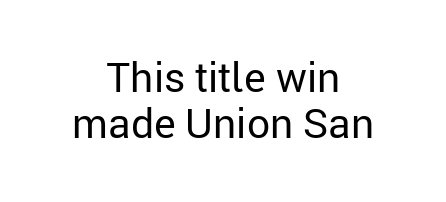
The designer went with a sans here, leaving each stem footless. Stem width sits at or under what a default text font uses. Horizontal bands of white between lines are thin slivers. Glyph-to-glyph distance matches everyday printed text. Think of a printed novel: that variable character pitch is what you see here.
